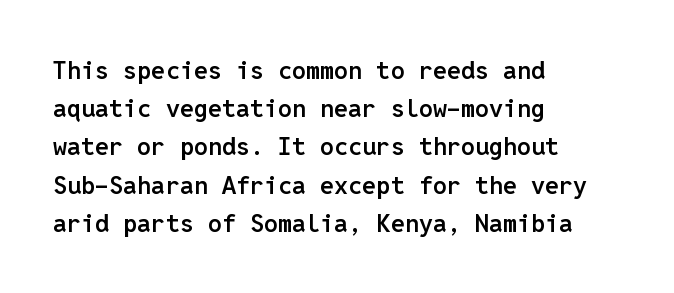
{"italic": "no", "bold": "semi", "underline": "no", "align": "left", "line_spacing": "normal", "line_spacing_ratio": 1.53, "letter_spacing": "normal", "letter_spacing_em": 0.0, "glyph_px": 25}
